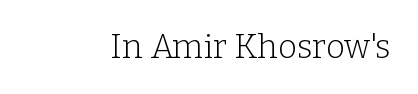
{"serif": "yes", "italic": "no", "bold": "no", "weight": "light", "width": "normal", "stroke_contrast": "low", "x_height": "medium", "monospaced": "no", "underline": "no", "letter_spacing": "normal", "letter_spacing_em": 0.0, "glyph_px": 33}
